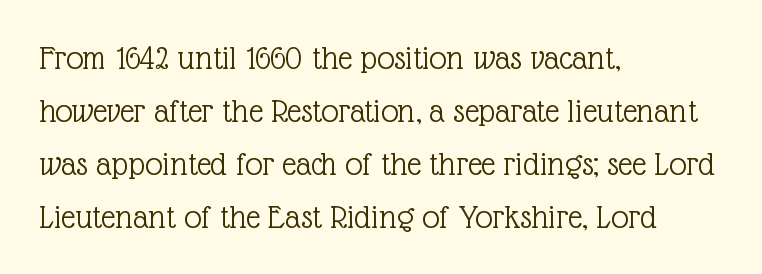
Q: Is the text bold? A: No.
Q: Is the text italic (slanted)? A: No, it is upright.
Q: Is the typeface a serif or a sans-serif typeface? A: Serif.
Q: Is the text underlined? A: No.
Q: How is the paragraph aligned? A: Left-aligned.
Q: Is the spacing between letters normal or unusually wide? A: Normal.
Q: Is the spacing between lines tight, normal or loose? A: Normal.
Q: Width (condensed, normal, or wide)? A: Normal.
Q: x-height? A: Medium.
Q: Monospaced? A: No.
